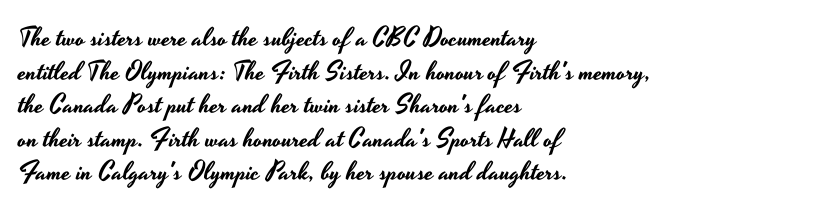
Q: Is the text italic (slanted)? A: Yes.
Q: Is the text underlined? A: No.
Q: How is the paragraph aligned? A: Left-aligned.
Q: Is the spacing between letters normal or unusually wide? A: Normal.
Q: Is the spacing between lines tight, normal or loose? A: Normal.
